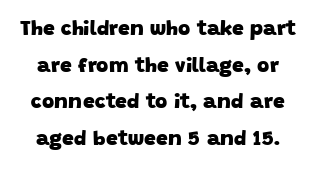
The image shows 21 px bold type; set line spacing 1.75x, normal letter spacing, not underlined.
